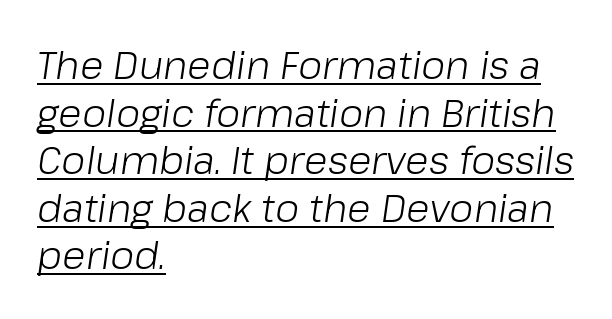
Q: Is the text bold? A: No.
Q: Is the text italic (slanted)? A: Yes, it leans right by about 8 degrees.
Q: Is the text underlined? A: Yes.
Q: How is the paragraph aligned? A: Left-aligned.
Q: Is the spacing between letters normal or unusually wide? A: Normal.
Q: Width (condensed, normal, or wide)? A: Normal.
Q: Stroke contrast? A: Low.
Q: x-height? A: Medium.
Q: Monospaced? A: No.
